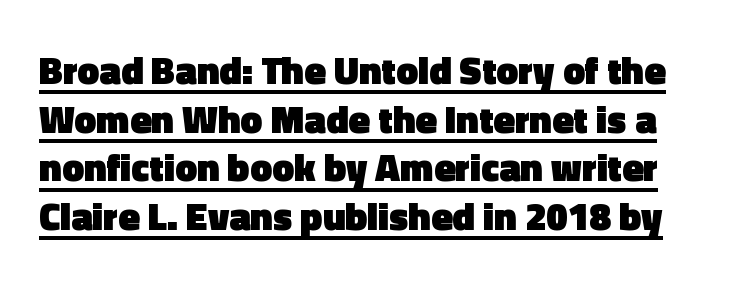
The image shows 39 px heavy sans-serif type, upright; set normal line spacing (1.25x), normal letter spacing, underlined; a medium x-height.
